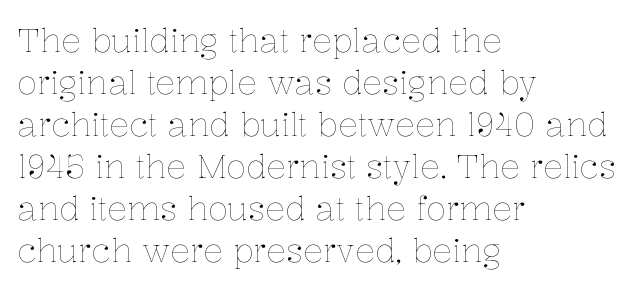
Glyph-to-glyph distance matches everyday printed text. Weight: not bold — regular or lighter. You could not count columns in this text — the font is proportionally spaced. The rag falls on the right side of this text block.
